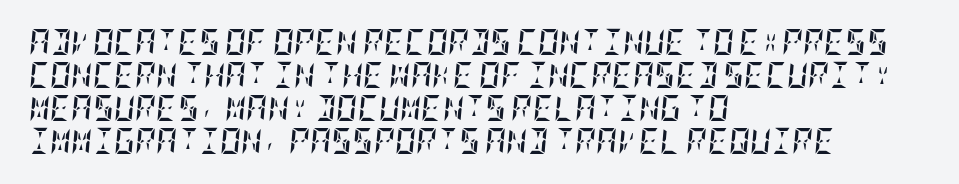
{"italic": "yes", "lean": "right", "slant_degrees": 5, "bold": "yes", "underline": "no", "align": "left", "line_spacing": "normal", "line_spacing_ratio": 1.27, "letter_spacing": "normal", "letter_spacing_em": 0.0, "glyph_px": 26}
